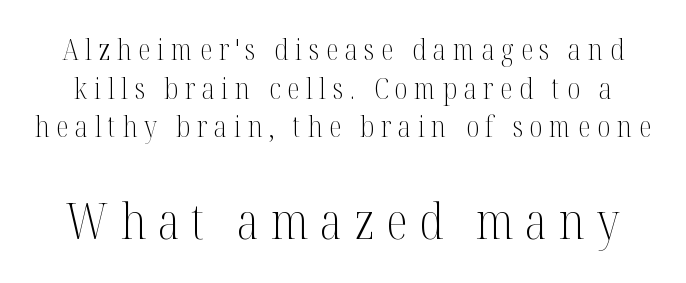
Typographically, this falls in the serif category. Does the lettering tilt? It doesn't — this is upright. These lines are rendered in a variable-pitch font. Is the type heavy? It reads as light-to-regular instead.
